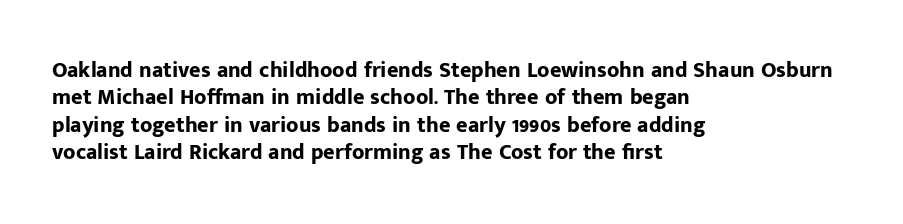
Only glyphs here, with clear space below each row. The type sits square on the baseline with zero lean. Short note: letters normally spaced. Summary of vertical rhythm: regular, with standard interline spacing. Thick stems and heavy bowls — unmistakably bold. Short and long lines alike share a common starting point at left.
